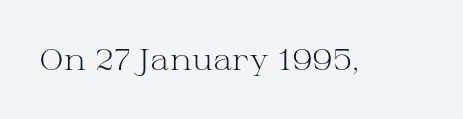
{"serif": "yes", "italic": "no", "bold": "no", "weight": "light", "width": "wide", "stroke_contrast": "medium", "x_height": "medium", "monospaced": "no", "underline": "no", "letter_spacing": "normal", "letter_spacing_em": 0.0, "glyph_px": 30}
